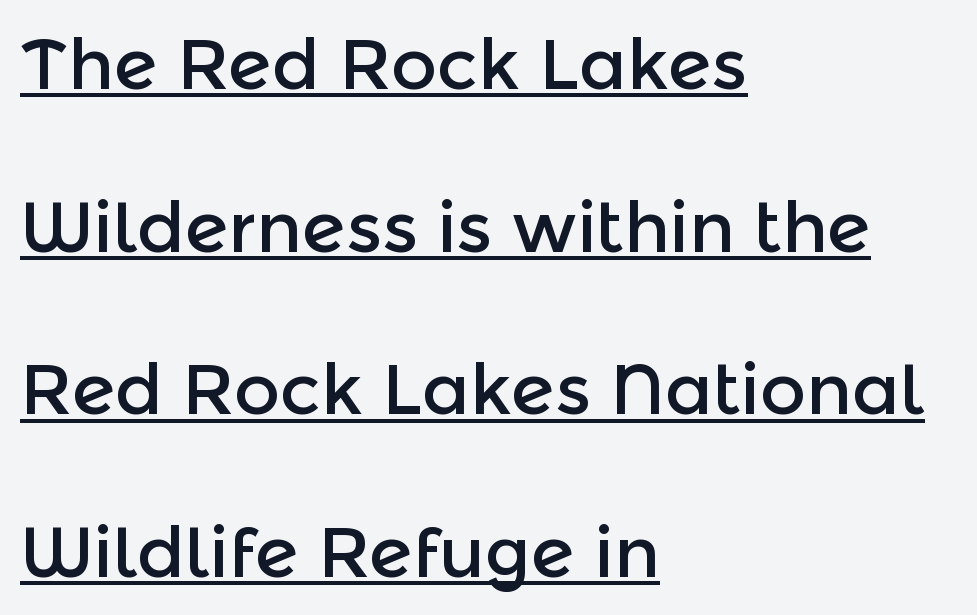
{"serif": "no", "italic": "no", "width": "normal", "x_height": "medium", "monospaced": "no", "underline": "yes", "align": "left", "line_spacing": "loose", "line_spacing_ratio": 2.29, "letter_spacing": "normal", "letter_spacing_em": 0.0, "glyph_px": 71}
